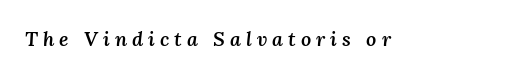
Q: Is the text bold? A: Semi-bold.
Q: Is the text italic (slanted)? A: Yes, it leans right by about 3 degrees.
Q: Is the text underlined? A: No.
Q: Is the spacing between letters normal or unusually wide? A: Unusually wide.
